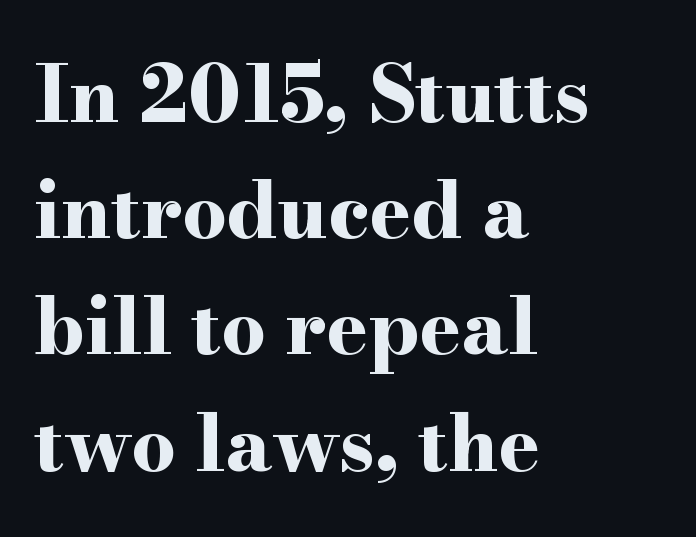
Q: Is the text bold? A: Yes.
Q: Is the text italic (slanted)? A: No, it is upright.
Q: Is the typeface a serif or a sans-serif typeface? A: Serif.
Q: Is the text underlined? A: No.
Q: How is the paragraph aligned? A: Left-aligned.
Q: Is the spacing between letters normal or unusually wide? A: Normal.
Q: Is the spacing between lines tight, normal or loose? A: Normal.
Q: Width (condensed, normal, or wide)? A: Wide.
Q: Stroke contrast? A: High.
Q: x-height? A: Small.
Q: Monospaced? A: No.
